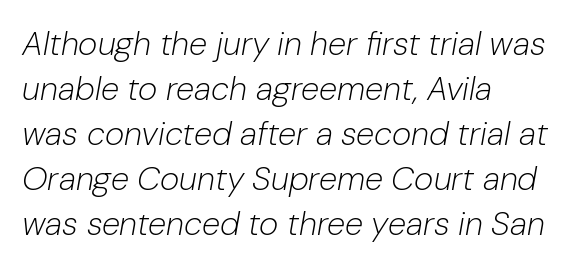
{"italic": "yes", "lean": "right", "slant_degrees": 10, "bold": "no", "weight": "light", "width": "normal", "stroke_contrast": "low", "x_height": "medium", "monospaced": "no", "underline": "no", "align": "left", "line_spacing": "normal", "line_spacing_ratio": 1.36, "letter_spacing": "normal", "letter_spacing_em": 0.0, "glyph_px": 33}
